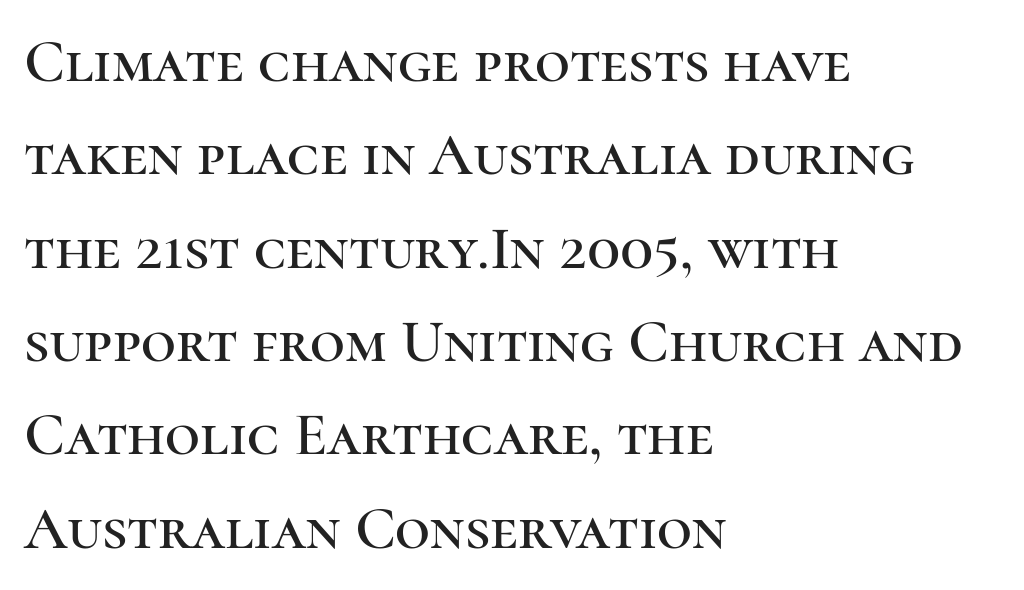
Q: Is the text italic (slanted)? A: No, it is upright.
Q: Is the typeface a serif or a sans-serif typeface? A: Serif.
Q: Is the text underlined? A: No.
Q: How is the paragraph aligned? A: Left-aligned.
Q: Is the spacing between letters normal or unusually wide? A: Normal.
Q: Is the spacing between lines tight, normal or loose? A: Normal.
Q: Width (condensed, normal, or wide)? A: Normal.
Q: Stroke contrast? A: High.
Q: x-height? A: Medium.
Q: Monospaced? A: No.
